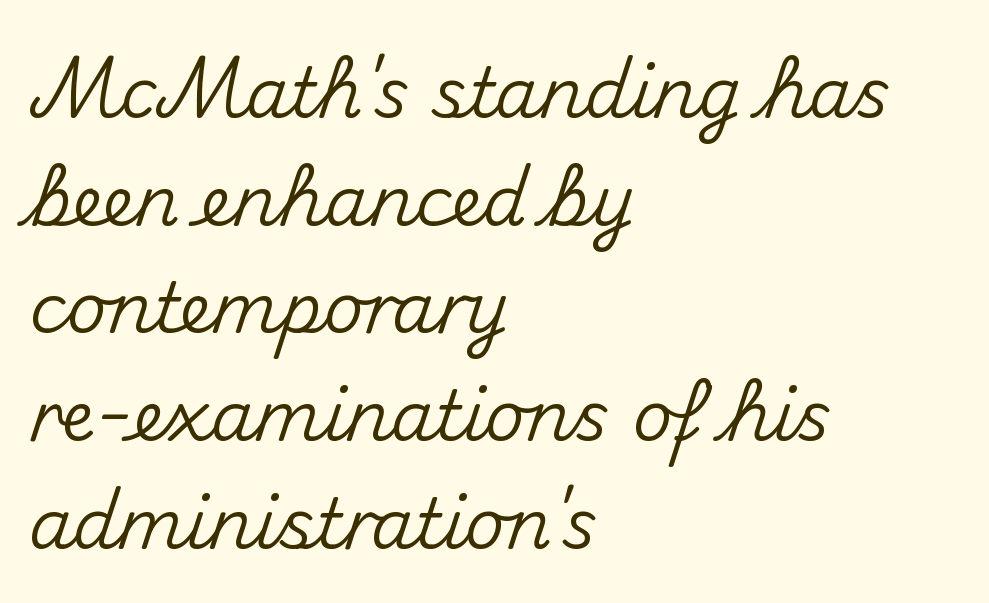
Q: Is the text italic (slanted)? A: Yes.
Q: Is the typeface a serif or a sans-serif typeface? A: Sans-serif.
Q: Is the text underlined? A: No.
Q: How is the paragraph aligned? A: Left-aligned.
Q: Is the spacing between letters normal or unusually wide? A: Normal.
Q: Is the spacing between lines tight, normal or loose? A: Normal.
Q: Width (condensed, normal, or wide)? A: Normal.
Q: Stroke contrast? A: Medium.
Q: x-height? A: Small.
Q: Monospaced? A: No.
